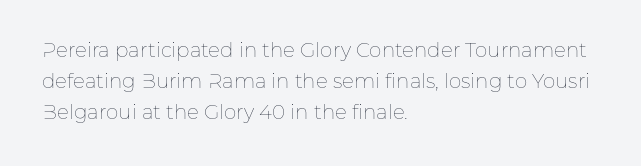
{"italic": "no", "bold": "no", "underline": "no", "align": "left", "line_spacing": "normal", "line_spacing_ratio": 1.56, "letter_spacing": "normal", "letter_spacing_em": 0.0, "glyph_px": 20}
